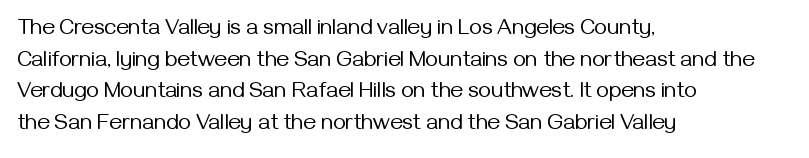
{"italic": "no", "bold": "no", "underline": "no", "align": "left", "line_spacing": "normal", "line_spacing_ratio": 1.44, "letter_spacing": "normal", "letter_spacing_em": 0.0, "glyph_px": 22}
